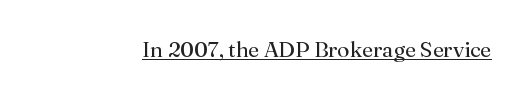
Does a line run under the words? Yes, clearly. Each word holds together tightly as a unit, with standard inter-letter gaps. When letters stand straight like this, we call the style roman or upright. Compared with a typical body face, this is equally light or lighter still.
